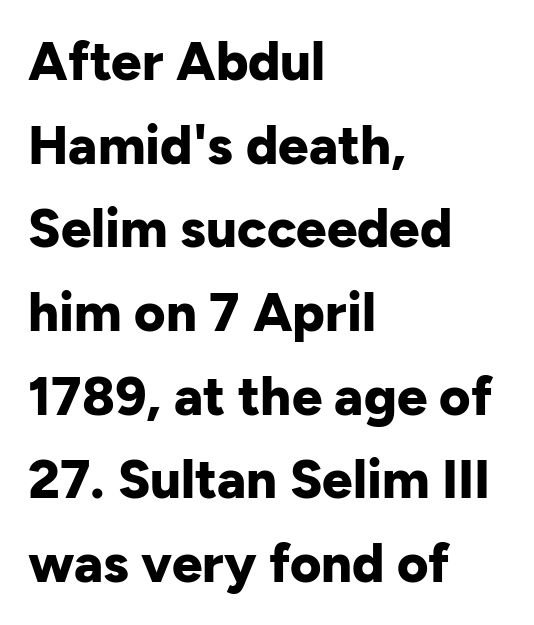
The image shows 54 px bold sans-serif type, upright; set left-aligned, normal line spacing (1.55x), normal letter spacing, not underlined; low stroke contrast and a medium x-height.
